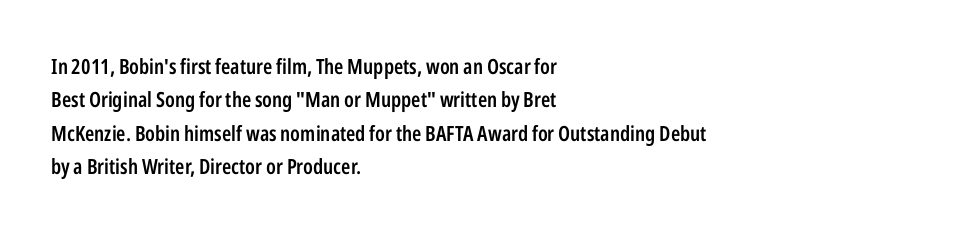
{"italic": "no", "bold": "semi", "underline": "no", "align": "left", "line_spacing": "normal", "line_spacing_ratio": 1.59, "letter_spacing": "normal", "letter_spacing_em": 0.0, "glyph_px": 21}
